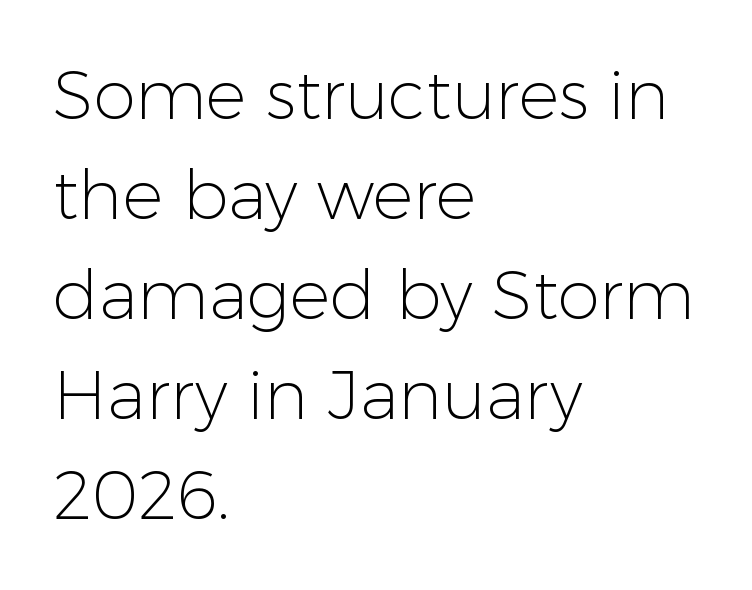
{"serif": "no", "italic": "no", "bold": "no", "weight": "light", "width": "normal", "stroke_contrast": "low", "x_height": "medium", "monospaced": "no", "underline": "no", "align": "left", "line_spacing": "normal", "line_spacing_ratio": 1.47, "letter_spacing": "normal", "letter_spacing_em": 0.0, "glyph_px": 68}
